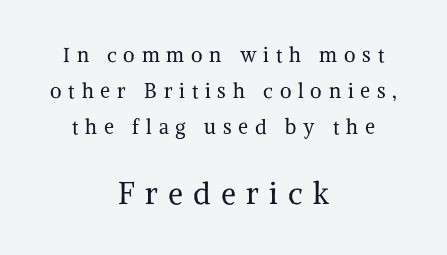
The later block is typeset at a bigger size than the earlier block. Here the designer chose a conventional face with non-uniform glyph widths. A serif font was chosen for this passage. The passage shown is not underscored anywhere. The letters stand upright; this is a roman face.
